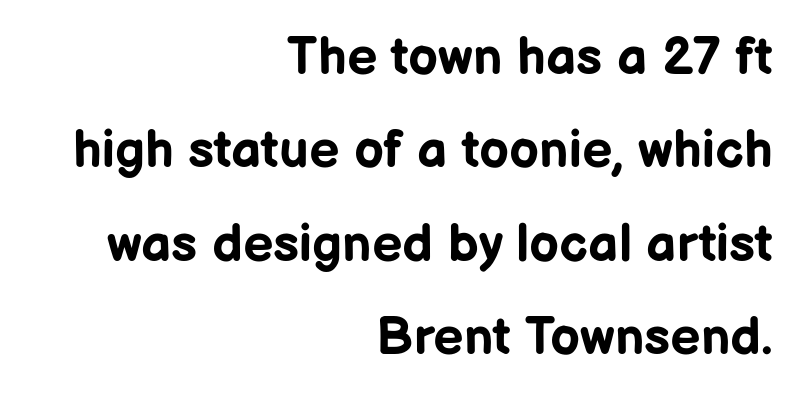
Q: Is the text bold? A: Yes.
Q: Is the text italic (slanted)? A: No, it is upright.
Q: Is the typeface a serif or a sans-serif typeface? A: Sans-serif.
Q: Is the text underlined? A: No.
Q: How is the paragraph aligned? A: Right-aligned.
Q: Is the spacing between letters normal or unusually wide? A: Normal.
Q: Width (condensed, normal, or wide)? A: Normal.
Q: Stroke contrast? A: Low.
Q: x-height? A: Medium.
Q: Monospaced? A: No.
